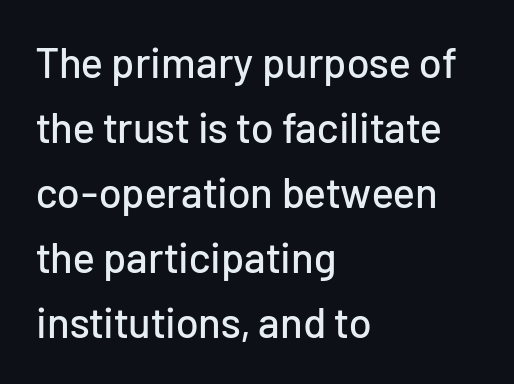
Q: Is the text italic (slanted)? A: No, it is upright.
Q: Is the typeface a serif or a sans-serif typeface? A: Sans-serif.
Q: Is the text underlined? A: No.
Q: How is the paragraph aligned? A: Left-aligned.
Q: Is the spacing between letters normal or unusually wide? A: Normal.
Q: Is the spacing between lines tight, normal or loose? A: Normal.
Q: Width (condensed, normal, or wide)? A: Normal.
Q: Stroke contrast? A: Low.
Q: x-height? A: Medium.
Q: Monospaced? A: No.
